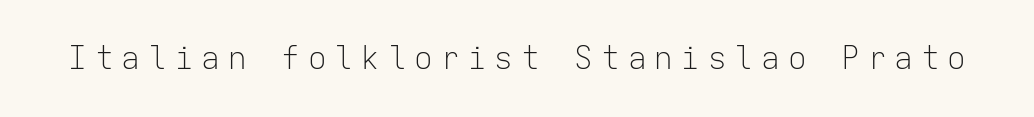
The image shows 31 px light sans-serif type, upright, monospaced; set unusually wide letter spacing (+0.26 em), not underlined; low stroke contrast and a medium x-height.
